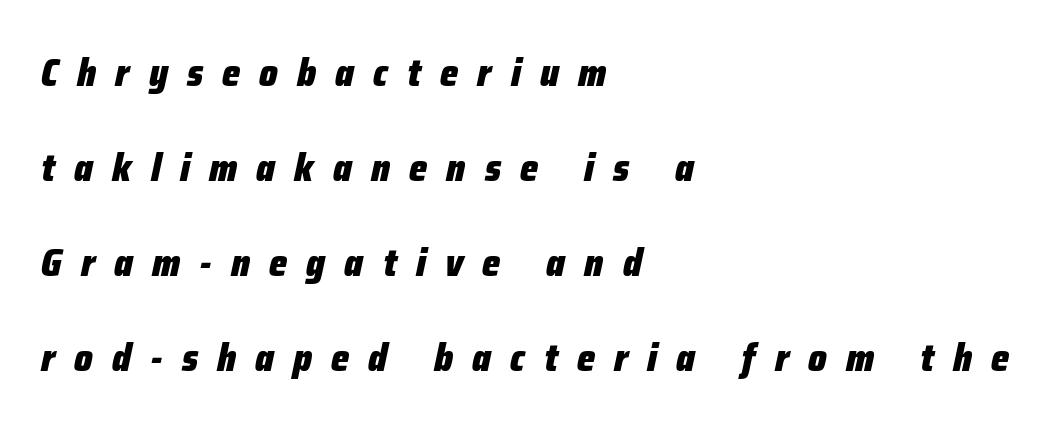
{"italic": "yes", "lean": "right", "slant_degrees": 12, "bold": "yes", "weight": "heavy", "width": "condensed", "stroke_contrast": "low", "x_height": "medium", "monospaced": "no", "underline": "no", "align": "left", "line_spacing": "loose", "line_spacing_ratio": 2.44, "letter_spacing": "wide", "letter_spacing_em": 0.49, "glyph_px": 39}
